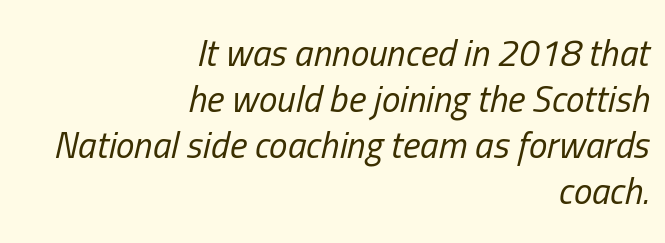
The image shows 37 px regular-weight, condensed type, italic (leaning right); set right-aligned, line spacing 1.24x, normal letter spacing, not underlined; low stroke contrast and a medium x-height.
